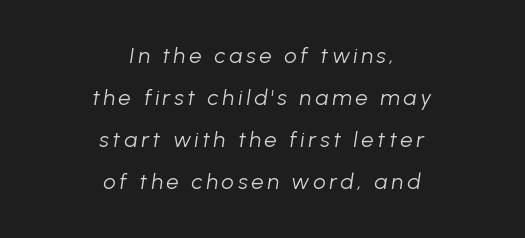
The image shows 22 px text type, italic (leaning right); set centered, loose line spacing (1.91x), not underlined.
